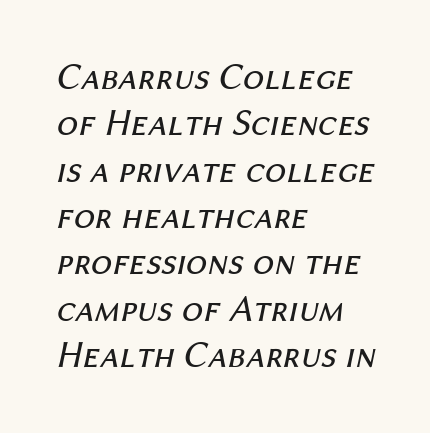
Q: Is the text bold? A: No.
Q: Is the text italic (slanted)? A: Yes, it leans right by about 12 degrees.
Q: Is the text underlined? A: No.
Q: How is the paragraph aligned? A: Left-aligned.
Q: Is the spacing between letters normal or unusually wide? A: Normal.
Q: Width (condensed, normal, or wide)? A: Normal.
Q: Stroke contrast? A: Medium.
Q: x-height? A: Medium.
Q: Monospaced? A: No.
